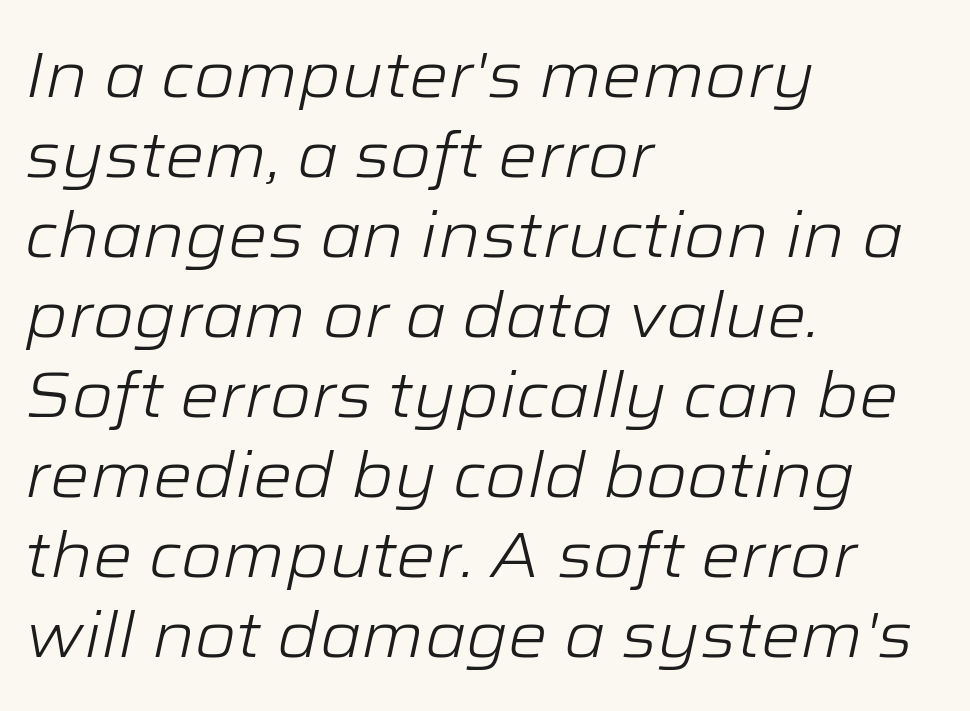
Q: Is the text bold? A: No.
Q: Is the text italic (slanted)? A: Yes, it leans right by about 12 degrees.
Q: Is the text underlined? A: No.
Q: How is the paragraph aligned? A: Left-aligned.
Q: Is the spacing between letters normal or unusually wide? A: Normal.
Q: Is the spacing between lines tight, normal or loose? A: Normal.
Q: Width (condensed, normal, or wide)? A: Wide.
Q: Stroke contrast? A: Low.
Q: x-height? A: Medium.
Q: Monospaced? A: No.
